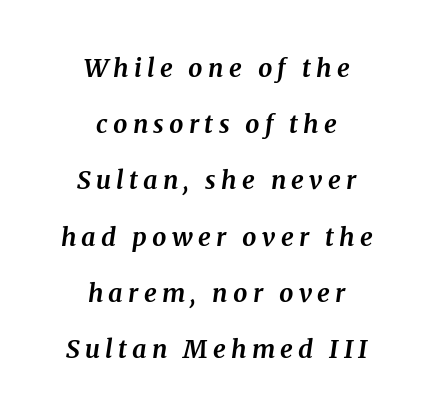
The image shows 25 px bold type, italic (leaning right); set centered, loose line spacing (2.25x), unusually wide letter spacing (+0.21 em), not underlined.
